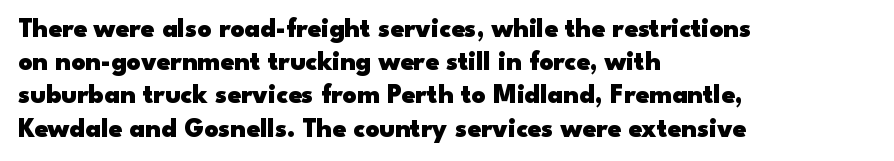
The image shows 27 px bold type, upright; set left-aligned, line spacing 1.23x, normal letter spacing, not underlined.
